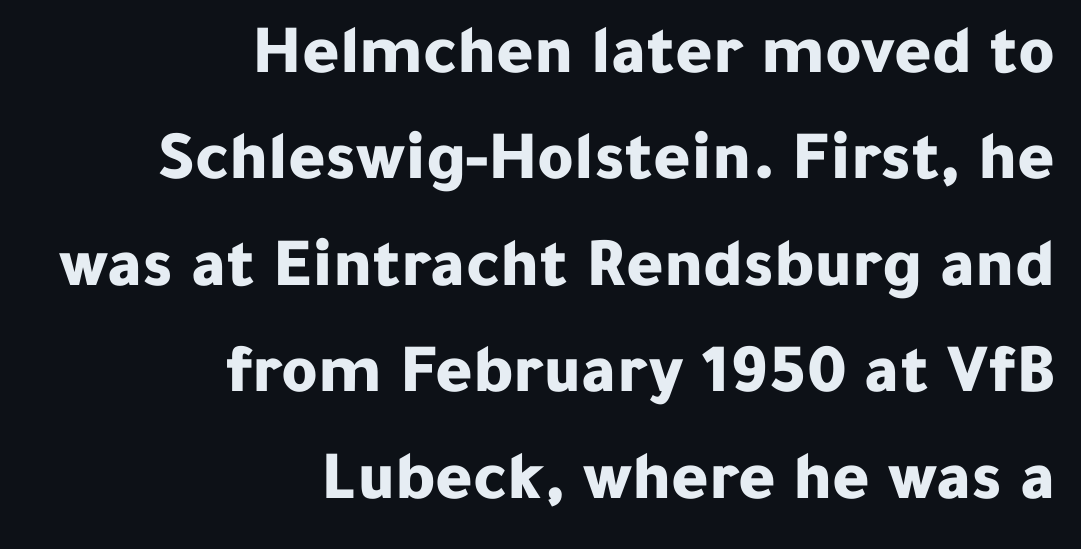
Typeset ragged left — the right edge is the straight one. Does the type have serifs? No, each stem ends abruptly. This sample has the flowing, uneven cadence of proportional lettering. Descender tails drop into unmarked territory.
